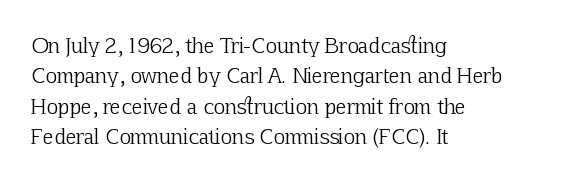
The image shows 20 px text type, upright; set left-aligned, normal line spacing (1.52x), normal letter spacing, not underlined.
